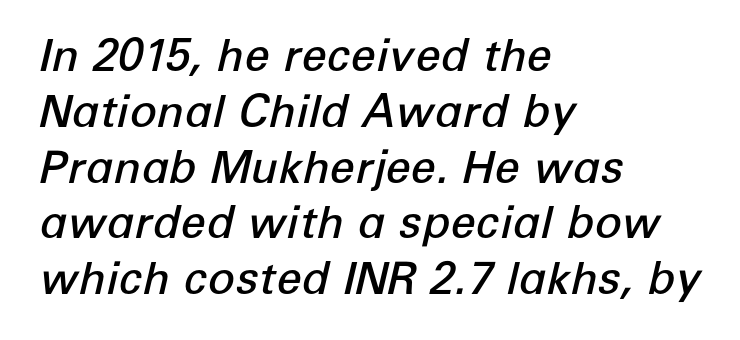
Observe the lean: these are italic letterforms. Short and long lines alike share a common starting point at left. These lines are rendered in a variable-pitch font. You could call the tracking neutral — neither tight nor loose. The rendering uses a semibold face; strokes are thickened but not to full bold.
